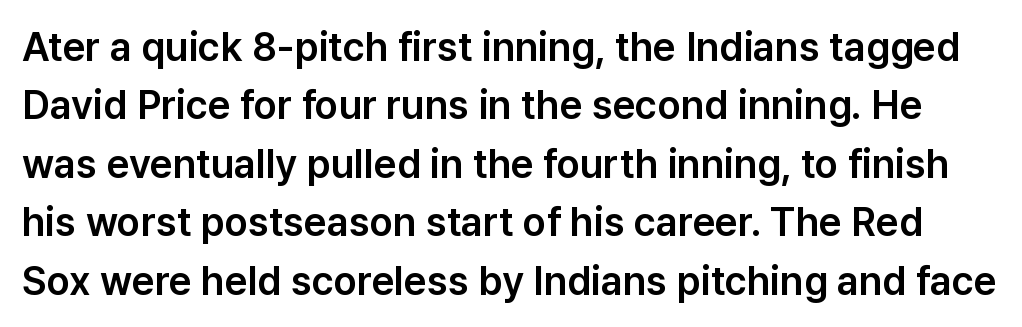
It's the straight-up-and-down kind of type. The letters advance in unequal steps, a hallmark of proportional type. In terms of letterspacing, this is plain default setting. This is sans-serif lettering, the kind often seen on screens and signage. The passage shown stacks its lines at a standard gap.
